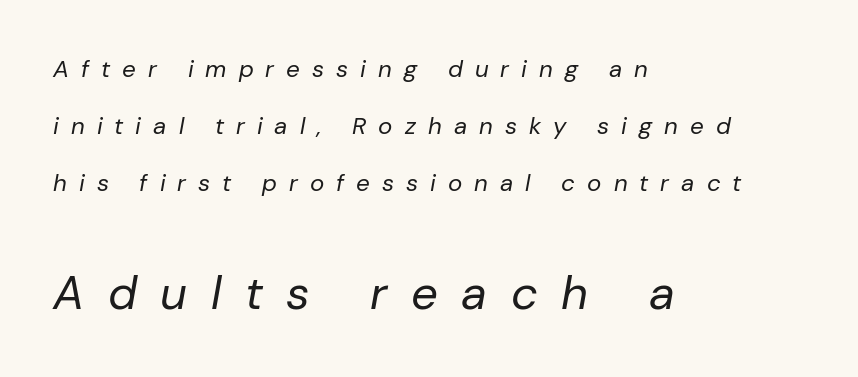
Weight: in the light-to-regular range. The passage shown begins with its smaller block and ends with its larger one. Does the leading feel generous? Absolutely, it's lavish. Letter spacing: wide. Quick note: italic. Decoration check: the copy has no underline.
